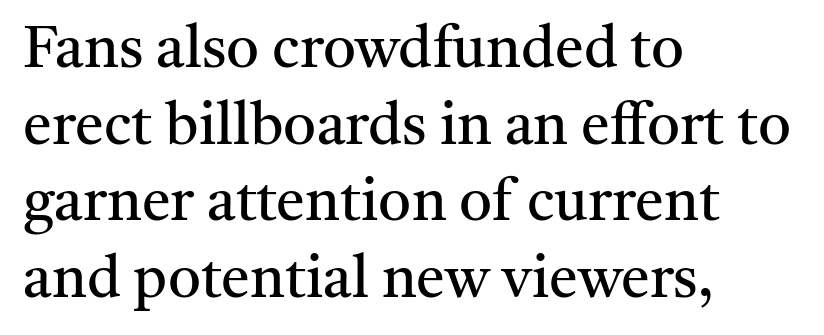
You could not count columns in this text — the font is proportionally spaced. Letters rest on an invisible, unmarked baseline. To sum up the face: it has serifs. Caption: standard tracking, unaltered. Characters remain perfectly vertical along every line. Leftover space on each line is placed entirely after the last word.
